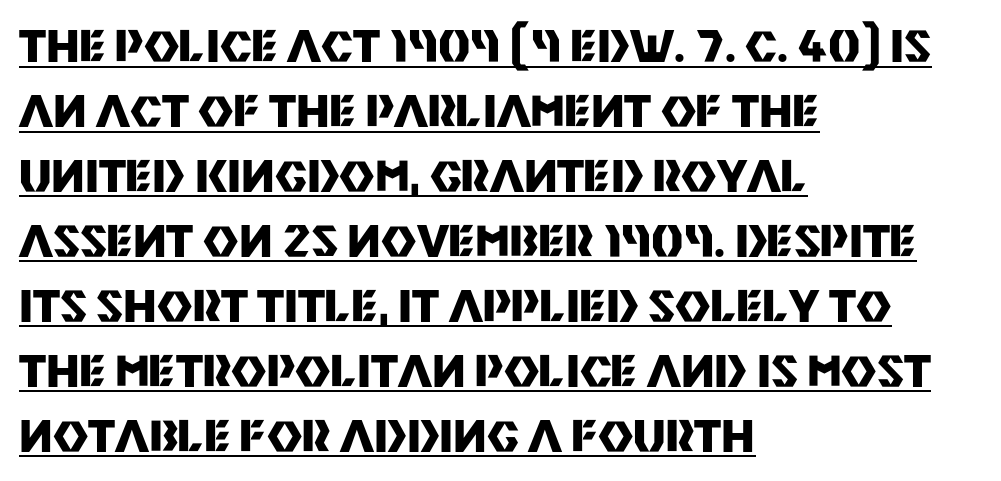
The image shows 43 px heavy sans-serif type, upright; set left-aligned, normal line spacing (1.51x), normal letter spacing, underlined; medium stroke contrast and a large x-height.
